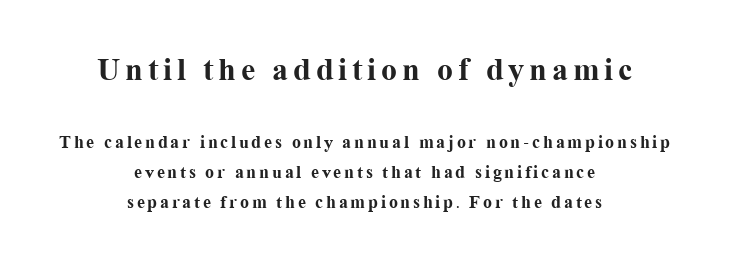
Type without underlining. The upper block of text is set noticeably larger than the block beneath it. This sample has the flowing, uneven cadence of proportional lettering. Weight: bold.
